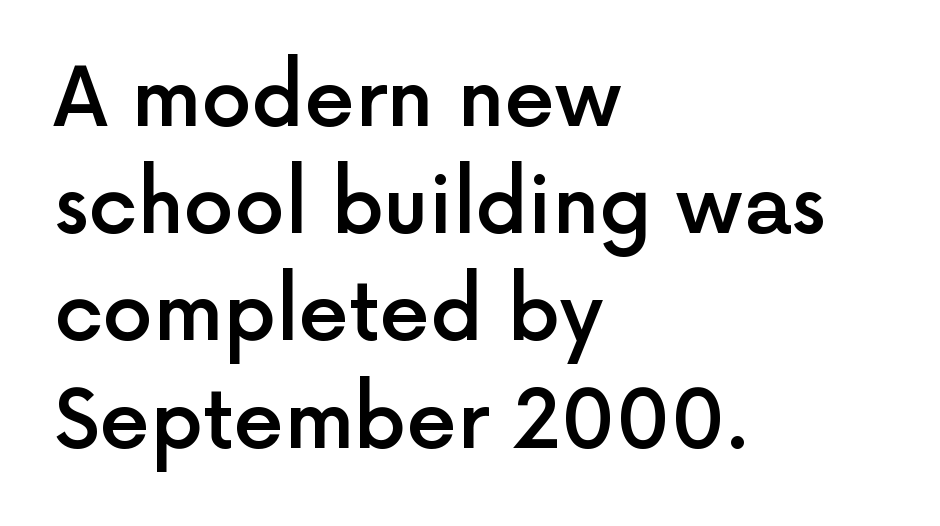
Tracking here is standard; glyphs follow each other at the usual distance. The rendering uses a moderate line-height, typical for paragraphs. The face used here is proportionally spaced, like ordinary book or web type. The baseline area is clear. A fair bit of extra ink — the face is semibold, not bold.
